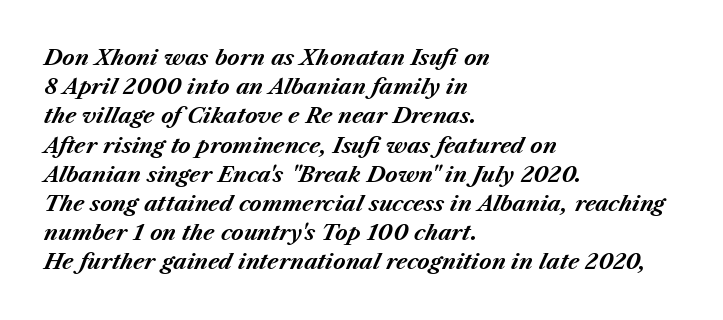
{"italic": "yes", "lean": "right", "slant_degrees": 23, "bold": "yes", "underline": "no", "align": "left", "line_spacing": "normal", "line_spacing_ratio": 1.39, "letter_spacing": "normal", "letter_spacing_em": 0.0, "glyph_px": 21}
